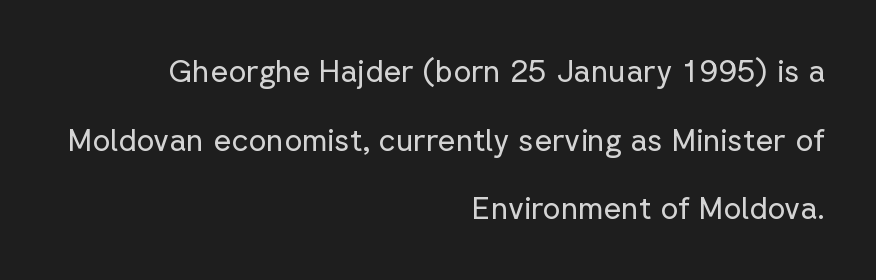
The image shows 31 px regular-weight sans-serif type, upright; set right-aligned, loose line spacing (2.21x), normal letter spacing, not underlined; low stroke contrast and a medium x-height.
